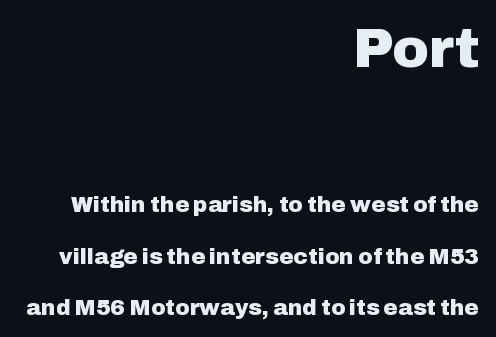
This is roman type, the default non-slanted kind. Each letter's strokes conclude bluntly, with no projecting serifs. A bare baseline throughout the passage. Do the characters align in a grid? No, the font is proportional.
